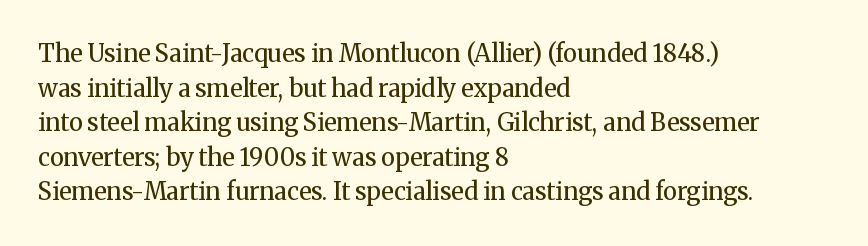
{"italic": "no", "bold": "no", "underline": "no", "align": "left", "line_spacing": "normal", "line_spacing_ratio": 1.44, "letter_spacing": "normal", "letter_spacing_em": 0.0, "glyph_px": 24}
